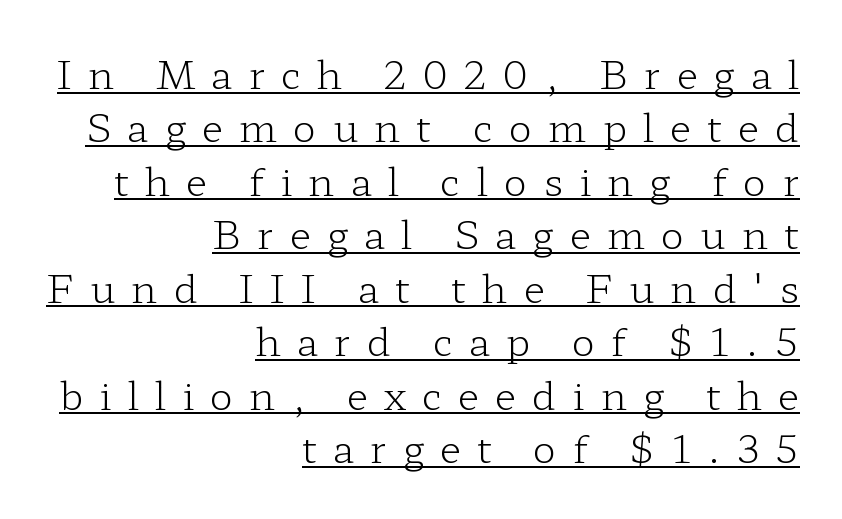
{"serif": "yes", "italic": "no", "bold": "no", "weight": "light", "width": "wide", "stroke_contrast": "low", "x_height": "medium", "monospaced": "no", "underline": "yes", "align": "right", "line_spacing": "normal", "line_spacing_ratio": 1.37, "letter_spacing": "wide", "letter_spacing_em": 0.41, "glyph_px": 39}
